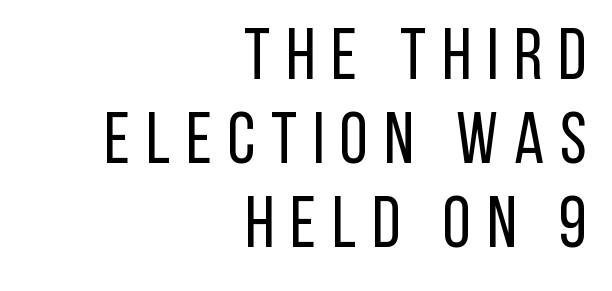
Weight: in the light-to-regular range. Underline: absent. The rendering uses natural spacing where letterforms have individual widths. How are the letters spaced? Widely, with obvious added tracking. The type sits square on the baseline with zero lean. A student would call this right alignment; a typographer would say flush right, rag left.
